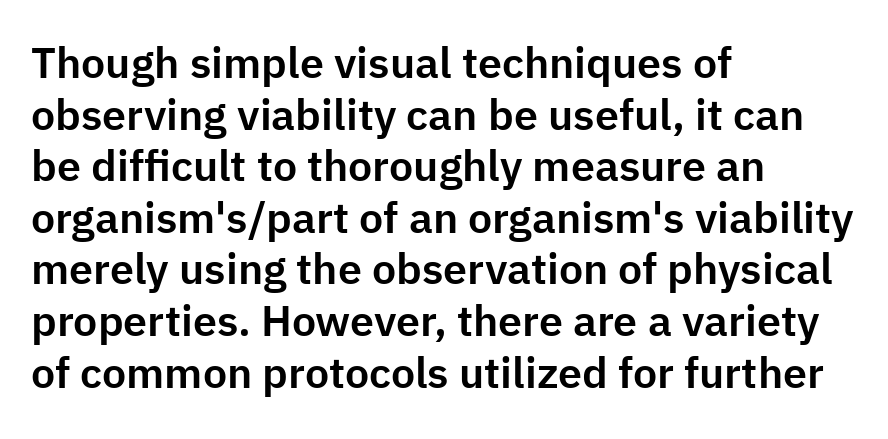
{"serif": "no", "italic": "no", "width": "normal", "stroke_contrast": "low", "x_height": "medium", "monospaced": "no", "underline": "no", "align": "left", "line_spacing_ratio": 1.2, "letter_spacing": "normal", "letter_spacing_em": 0.0, "glyph_px": 43}
